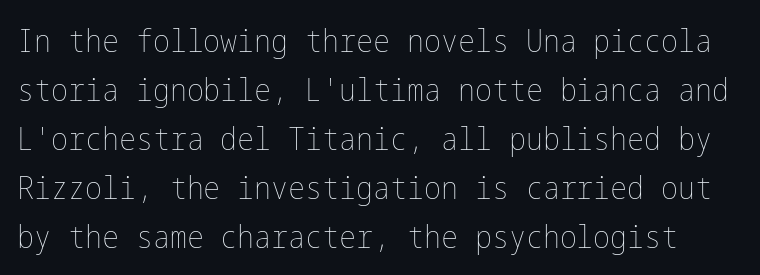
{"italic": "no", "bold": "no", "weight": "thin", "width": "condensed", "stroke_contrast": "low", "x_height": "medium", "underline": "no", "line_spacing": "normal", "line_spacing_ratio": 1.53, "letter_spacing": "normal", "letter_spacing_em": 0.0, "glyph_px": 32}
